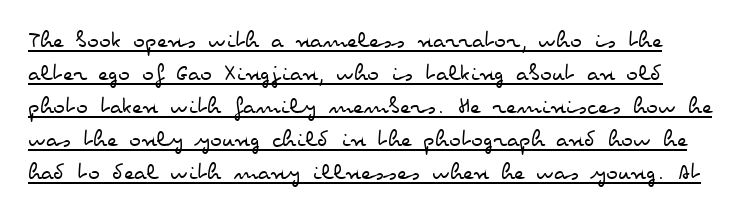
Q: Is the text bold? A: No.
Q: Is the text italic (slanted)? A: No, it is upright.
Q: Is the text underlined? A: Yes.
Q: Is the spacing between letters normal or unusually wide? A: Normal.
Q: Is the spacing between lines tight, normal or loose? A: Normal.
